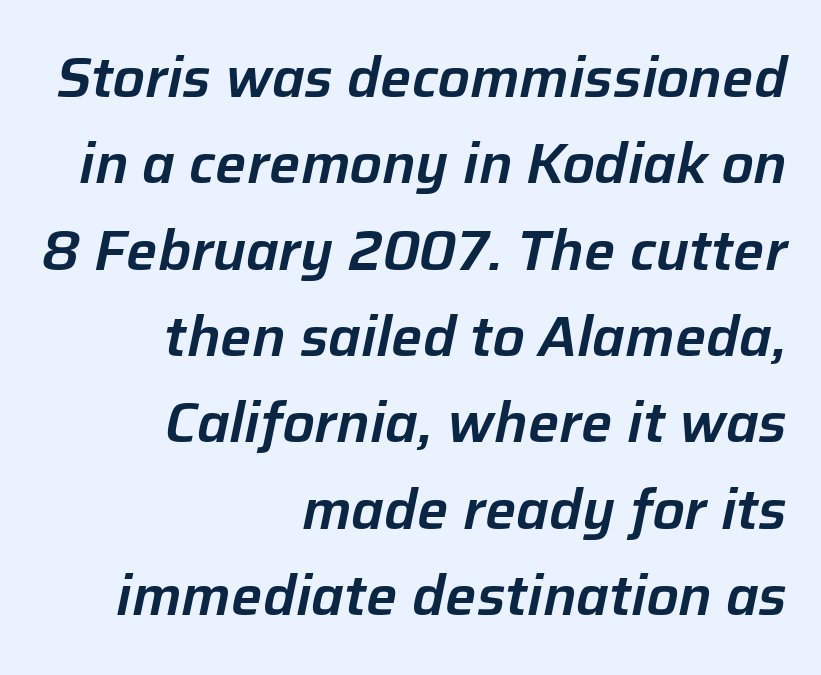
These lines are rendered in a variable-pitch font. A normal amount of white space separates one row of letters from the next. The passage shown leans; its letterforms are oblique. Is the letter spacing exaggerated? No — it looks like the ordinary default. Decoration check: the copy has no underline.
